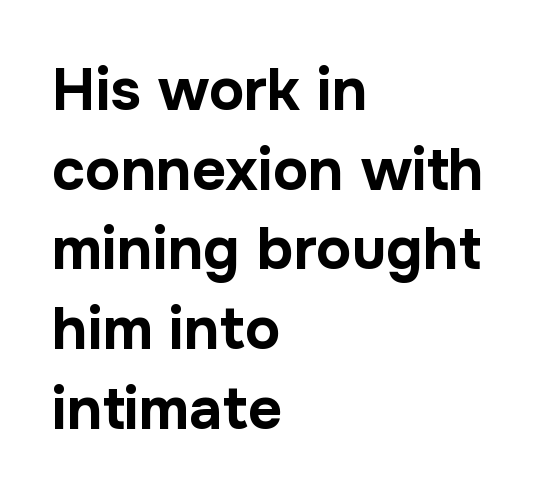
{"serif": "no", "italic": "no", "bold": "yes", "weight": "bold", "width": "normal", "stroke_contrast": "low", "x_height": "medium", "monospaced": "no", "underline": "no", "align": "left", "line_spacing": "normal", "line_spacing_ratio": 1.35, "letter_spacing": "normal", "letter_spacing_em": 0.0, "glyph_px": 59}
